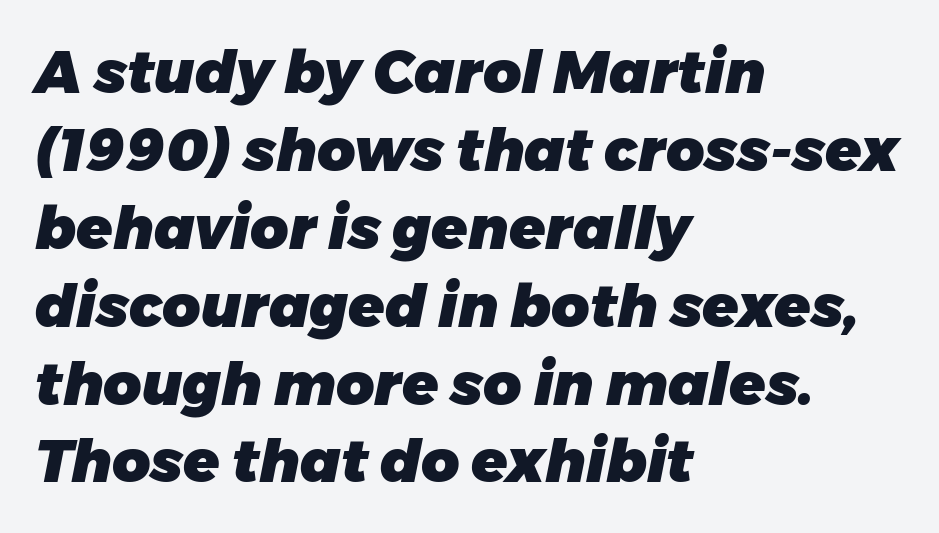
The image shows 59 px heavy type, italic (leaning right); set left-aligned, normal line spacing (1.32x), normal letter spacing, not underlined; low stroke contrast and a medium x-height.
